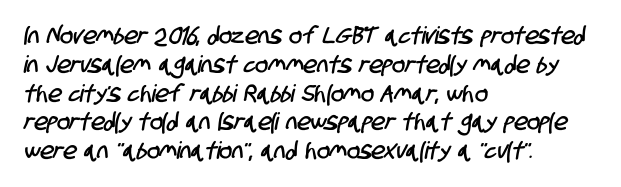
The image shows 24 px text type; set left-aligned, line spacing 1.2x, normal letter spacing, not underlined.
